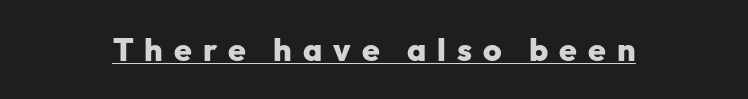
Classification — sans serif. The words here are underlined. Posture: vertical. The passage shown has open, widely tracked lettering throughout. Stroke thickness is high; the sample reads as a true bold. Spacing verdict: proportional, widths tailored to each character.
